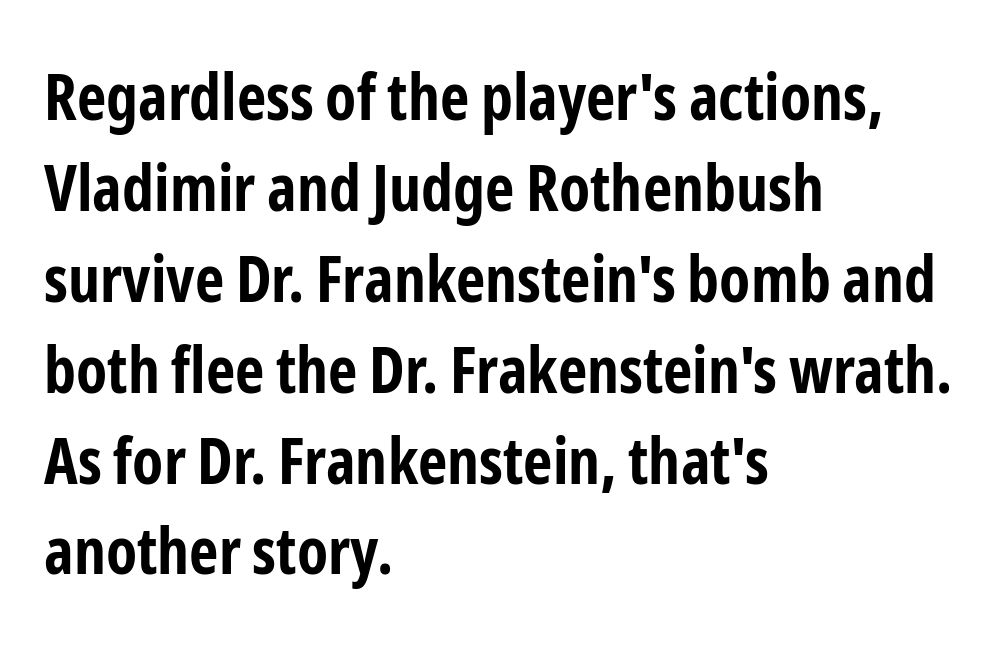
{"serif": "no", "italic": "no", "bold": "yes", "weight": "bold", "width": "condensed", "stroke_contrast": "low", "x_height": "medium", "monospaced": "no", "underline": "no", "align": "left", "line_spacing": "normal", "line_spacing_ratio": 1.42, "letter_spacing": "normal", "letter_spacing_em": 0.0, "glyph_px": 64}
